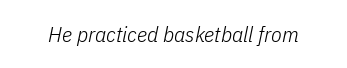
The image shows 22 px text type, italic (leaning right); set normal letter spacing, not underlined.
